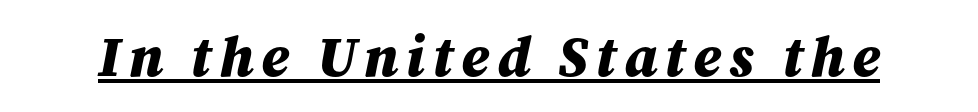
{"italic": "yes", "lean": "right", "slant_degrees": 12, "bold": "yes", "weight": "bold", "width": "normal", "stroke_contrast": "medium", "x_height": "medium", "monospaced": "no", "underline": "yes", "glyph_px": 57}
